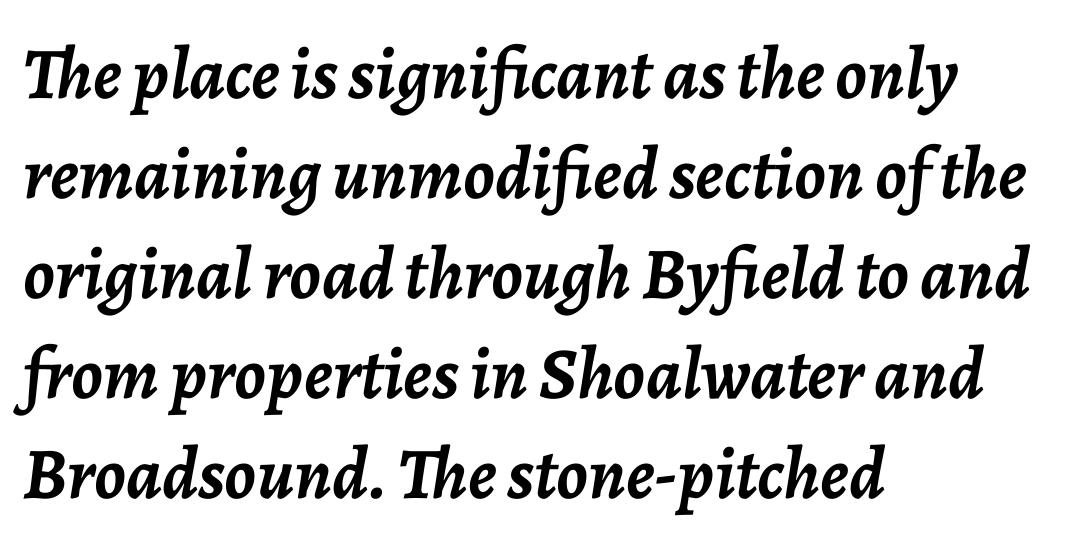
The image shows 73 px semibold type, italic (leaning right); set left-aligned, normal line spacing (1.37x), normal letter spacing, not underlined; low stroke contrast and a medium x-height.
